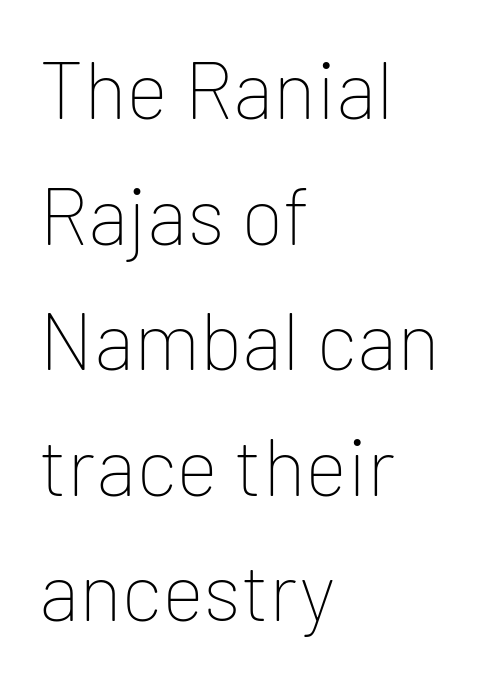
Q: Is the text bold? A: No.
Q: Is the text italic (slanted)? A: No, it is upright.
Q: Is the typeface a serif or a sans-serif typeface? A: Sans-serif.
Q: Is the text underlined? A: No.
Q: How is the paragraph aligned? A: Left-aligned.
Q: Is the spacing between letters normal or unusually wide? A: Normal.
Q: Is the spacing between lines tight, normal or loose? A: Normal.
Q: Width (condensed, normal, or wide)? A: Normal.
Q: Stroke contrast? A: Low.
Q: x-height? A: Medium.
Q: Monospaced? A: No.
